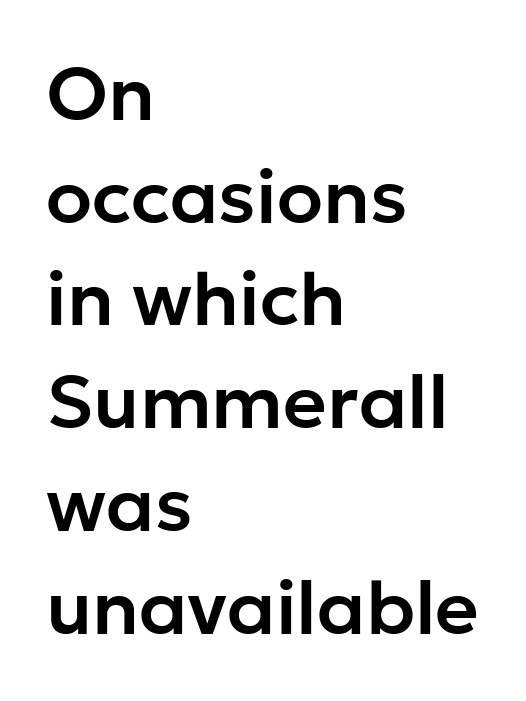
Q: Is the text italic (slanted)? A: No, it is upright.
Q: Is the typeface a serif or a sans-serif typeface? A: Sans-serif.
Q: Is the text underlined? A: No.
Q: How is the paragraph aligned? A: Left-aligned.
Q: Is the spacing between letters normal or unusually wide? A: Normal.
Q: Is the spacing between lines tight, normal or loose? A: Normal.
Q: Width (condensed, normal, or wide)? A: Normal.
Q: Stroke contrast? A: Low.
Q: x-height? A: Medium.
Q: Monospaced? A: No.
